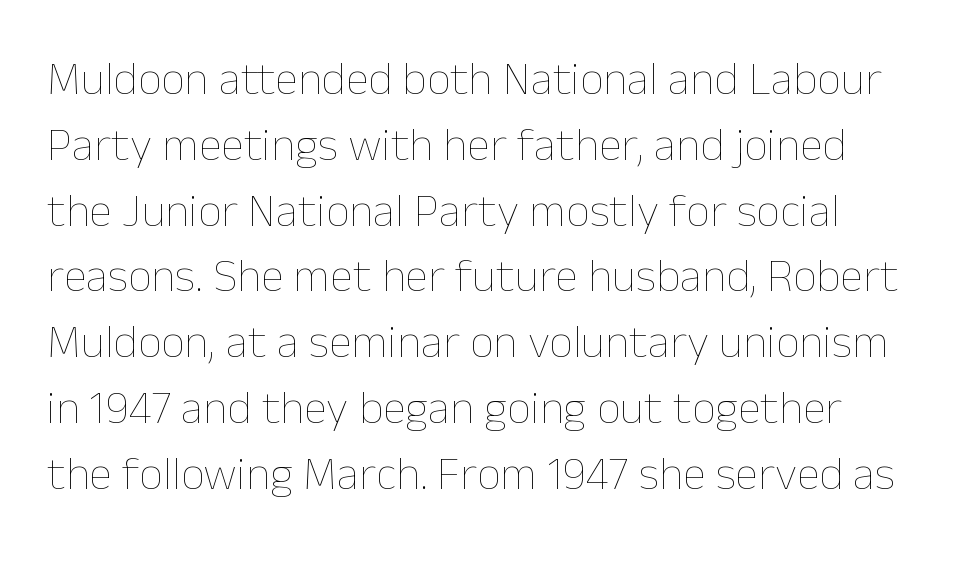
{"italic": "no", "bold": "no", "weight": "thin", "width": "normal", "stroke_contrast": "low", "x_height": "medium", "monospaced": "no", "underline": "no", "line_spacing": "normal", "line_spacing_ratio": 1.4, "letter_spacing": "normal", "letter_spacing_em": 0.0, "glyph_px": 47}
